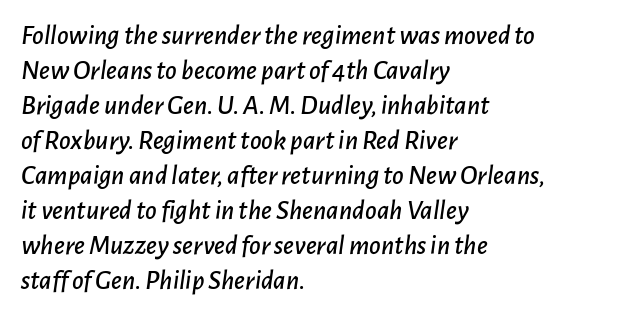
The image shows 28 px text type, italic (leaning right); set left-aligned, normal line spacing (1.25x), normal letter spacing, not underlined; low stroke contrast and a medium x-height.
